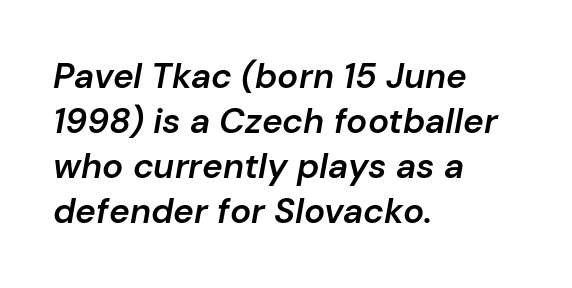
If you measured baseline to baseline, you'd find a middling distance. Strokes here are thickened, but only to semibold level. Bare-footed words on every line. Quick note: italic. Line beginnings align vertically; line endings do not. Each word holds together tightly as a unit, with standard inter-letter gaps.
